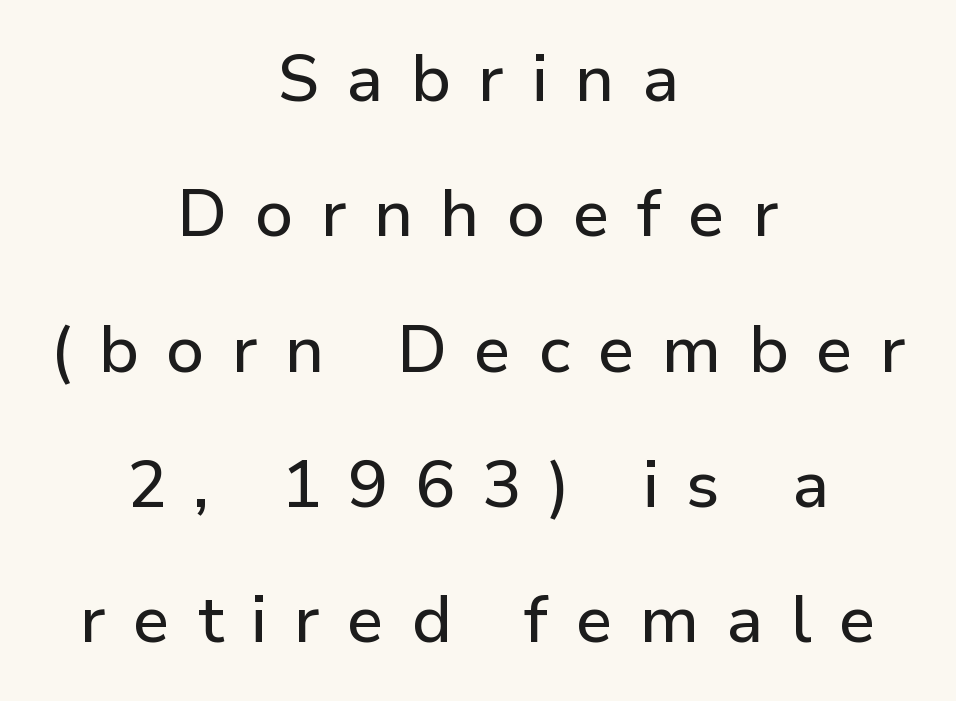
{"serif": "no", "italic": "no", "width": "normal", "stroke_contrast": "low", "x_height": "medium", "monospaced": "no", "underline": "no", "align": "center", "line_spacing": "loose", "line_spacing_ratio": 2.05, "letter_spacing": "wide", "letter_spacing_em": 0.41, "glyph_px": 66}
